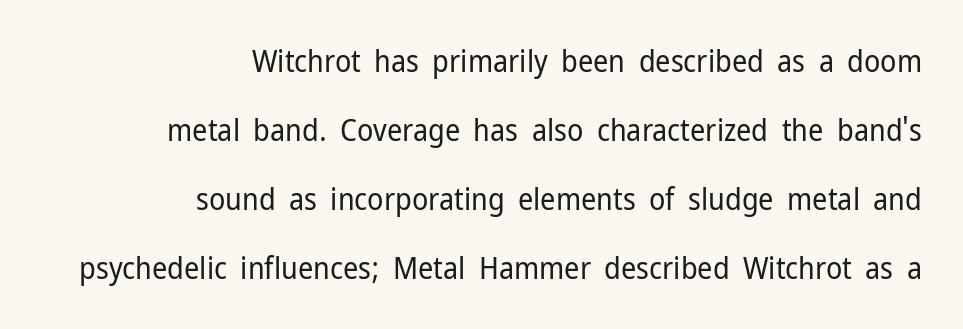
Q: Is the text bold? A: No.
Q: Is the text italic (slanted)? A: No, it is upright.
Q: Is the typeface a serif or a sans-serif typeface? A: Sans-serif.
Q: Is the text underlined? A: No.
Q: How is the paragraph aligned? A: Right-aligned.
Q: Is the spacing between letters normal or unusually wide? A: Normal.
Q: Is the spacing between lines tight, normal or loose? A: Loose.
Q: Width (condensed, normal, or wide)? A: Normal.
Q: Stroke contrast? A: Low.
Q: x-height? A: Medium.
Q: Monospaced? A: No.
